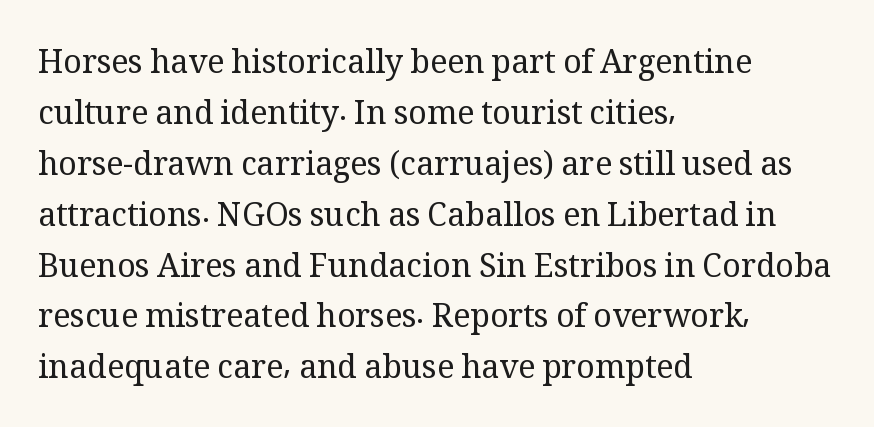
Q: Is the text bold? A: No.
Q: Is the text italic (slanted)? A: No, it is upright.
Q: Is the typeface a serif or a sans-serif typeface? A: Serif.
Q: Is the text underlined? A: No.
Q: How is the paragraph aligned? A: Left-aligned.
Q: Is the spacing between letters normal or unusually wide? A: Normal.
Q: Is the spacing between lines tight, normal or loose? A: Normal.
Q: Width (condensed, normal, or wide)? A: Normal.
Q: Stroke contrast? A: Medium.
Q: x-height? A: Medium.
Q: Monospaced? A: No.
